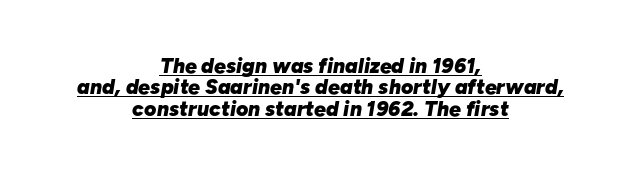
{"italic": "yes", "lean": "right", "slant_degrees": 10, "bold": "yes", "underline": "yes", "align": "center", "line_spacing": "tight", "line_spacing_ratio": 1.02, "letter_spacing": "normal", "letter_spacing_em": 0.0, "glyph_px": 21}
